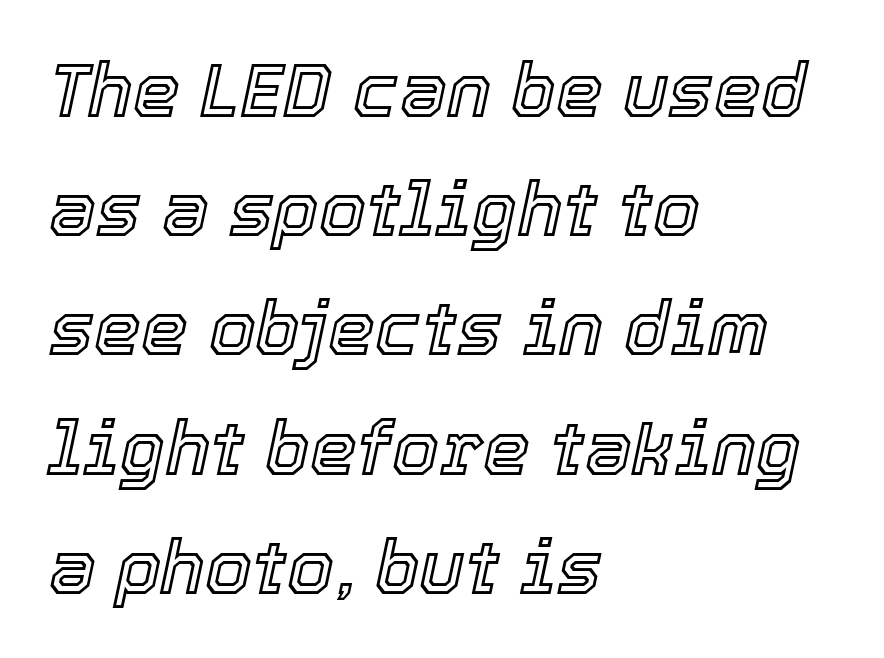
Q: Is the text italic (slanted)? A: Yes, it leans right by about 12 degrees.
Q: Is the text underlined? A: No.
Q: How is the paragraph aligned? A: Left-aligned.
Q: Is the spacing between letters normal or unusually wide? A: Normal.
Q: Is the spacing between lines tight, normal or loose? A: Normal.
Q: Width (condensed, normal, or wide)? A: Normal.
Q: x-height? A: Medium.
Q: Monospaced? A: No.
